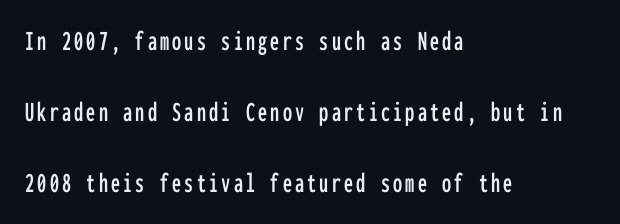
Q: Is the text italic (slanted)? A: No, it is upright.
Q: Is the typeface a serif or a sans-serif typeface? A: Sans-serif.
Q: Is the text underlined? A: No.
Q: How is the paragraph aligned? A: Left-aligned.
Q: Is the spacing between lines tight, normal or loose? A: Loose.
Q: Width (condensed, normal, or wide)? A: Condensed.
Q: Stroke contrast? A: Low.
Q: x-height? A: Medium.
Q: Monospaced? A: Yes.
